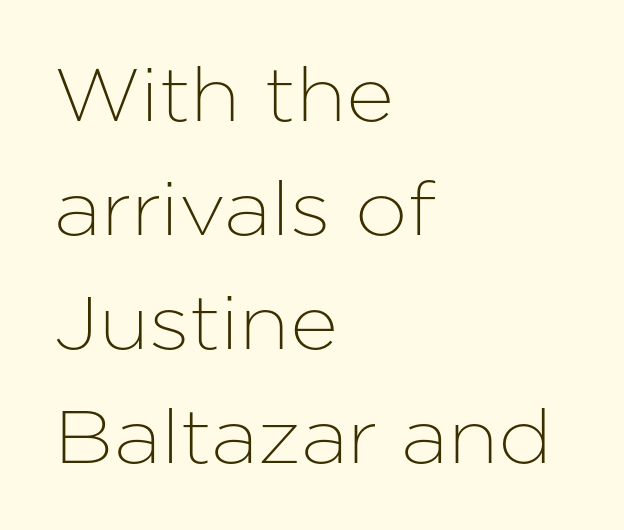
{"serif": "no", "italic": "no", "width": "normal", "stroke_contrast": "low", "x_height": "medium", "monospaced": "no", "underline": "no", "align": "left", "line_spacing": "normal", "line_spacing_ratio": 1.52, "letter_spacing": "normal", "letter_spacing_em": 0.0, "glyph_px": 75}
